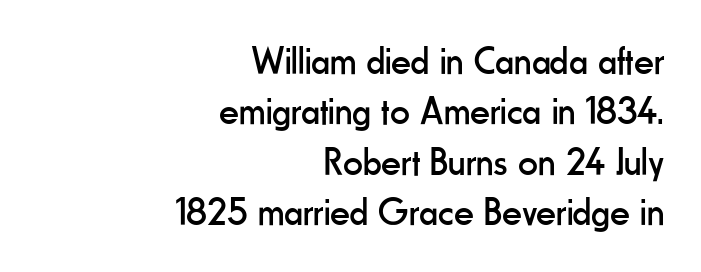
The image shows 39 px regular-weight, condensed sans-serif type, upright; set right-aligned, normal line spacing (1.29x), normal letter spacing, not underlined; low stroke contrast and a small x-height.
